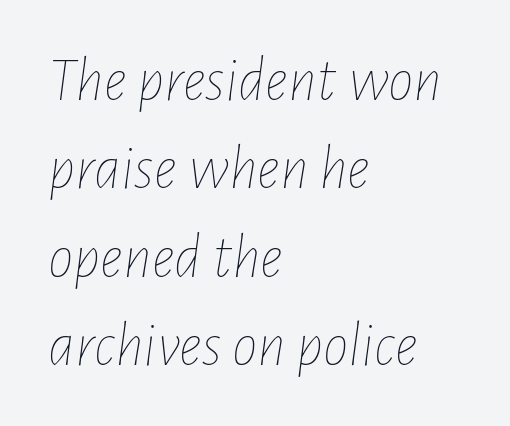
Note the varied advance widths — an 'i' is clearly narrower than an 'm'. Horizontal alignment here is leftward, the default for most running prose. Vertical spacing — default. The typesetting does not lean heavy: it is not bold. Unmarked baselines from the first word to the last.
